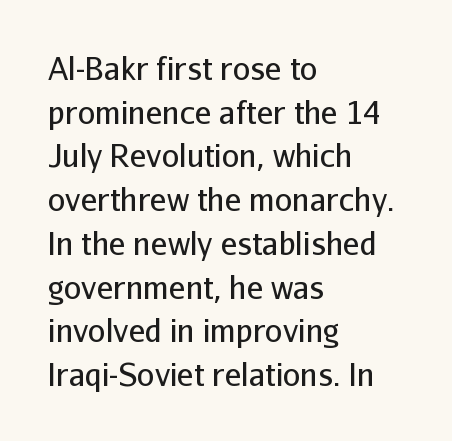
{"serif": "no", "italic": "no", "bold": "no", "weight": "regular", "width": "normal", "stroke_contrast": "low", "x_height": "medium", "monospaced": "no", "underline": "no", "align": "left", "line_spacing": "normal", "line_spacing_ratio": 1.41, "letter_spacing": "normal", "letter_spacing_em": 0.0, "glyph_px": 31}
